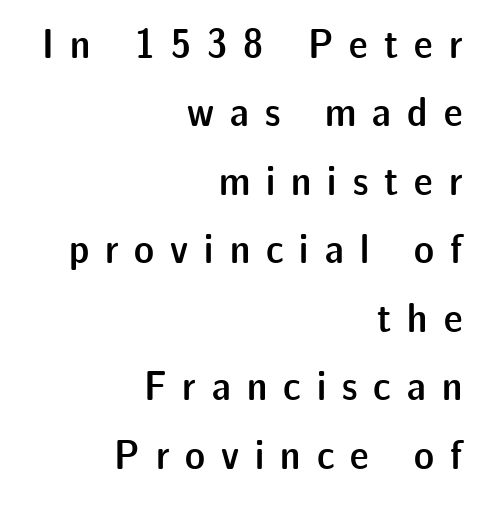
The image shows 42 px semibold sans-serif type, upright; set right-aligned, normal line spacing (1.63x), unusually wide letter spacing (+0.38 em), not underlined; low stroke contrast and a medium x-height.
